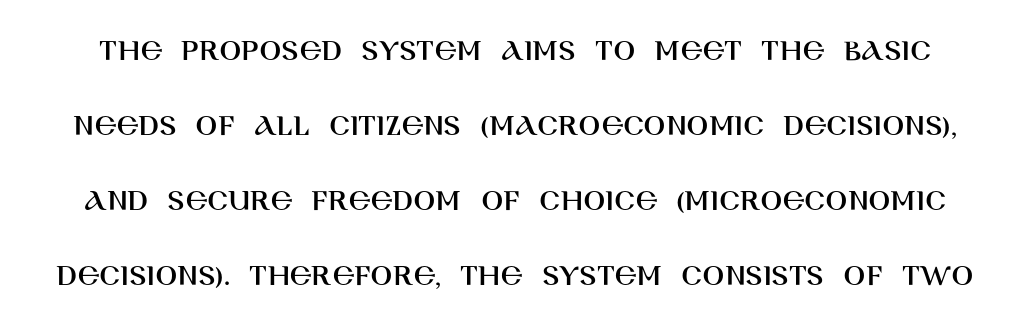
Posture: vertical. Baseline-to-baseline distance is far greater than the letter height. This rendering employs a face without finishing strokes, i.e., a sans-serif. Check the space under the baseline: it is left empty. Look at the tracking — it's just the regular setting, nothing added.
